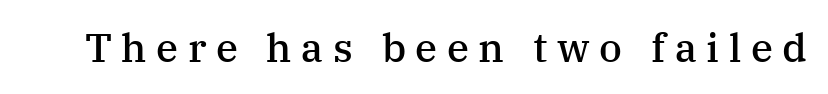
{"serif": "yes", "italic": "no", "bold": "semi", "weight": "semibold", "width": "normal", "stroke_contrast": "medium", "x_height": "medium", "monospaced": "no", "underline": "no", "letter_spacing": "wide", "letter_spacing_em": 0.24, "glyph_px": 40}
